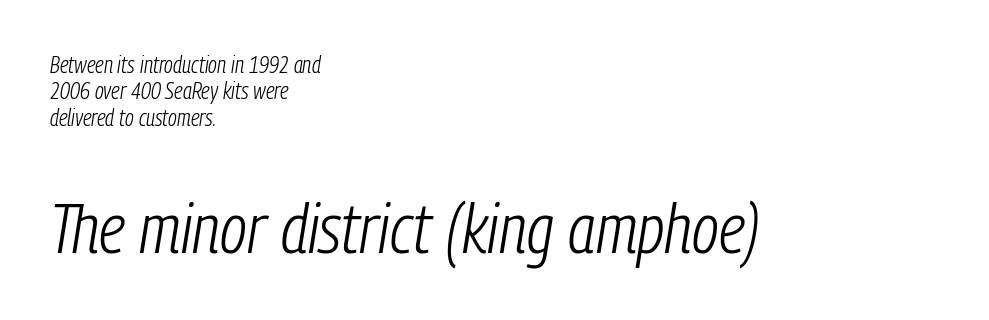
The image shows 70 px light, condensed type, italic (leaning right); set left-aligned, tight line spacing (1.15x), normal letter spacing, not underlined; the second (bottom) block is 3.04x larger; low stroke contrast and a medium x-height.
